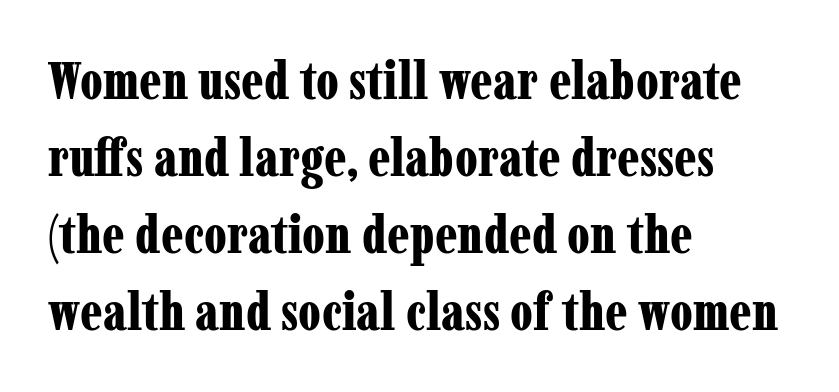
Rule under the text: the space is simply empty. The line texture is even and compact thanks to regular tracking. Strong, thick strokes mark this as bold type. Note the varied advance widths — an 'i' is clearly narrower than an 'm'.
